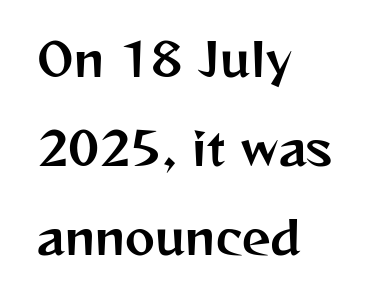
{"serif": "no", "italic": "no", "width": "normal", "stroke_contrast": "medium", "x_height": "medium", "monospaced": "no", "underline": "no", "align": "left", "line_spacing": "loose", "line_spacing_ratio": 1.98, "letter_spacing": "normal", "letter_spacing_em": 0.0, "glyph_px": 45}
